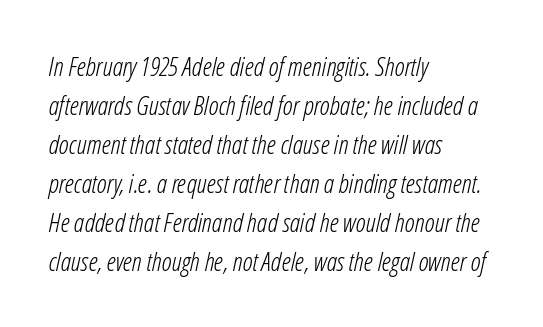
The image shows 26 px text type, italic (leaning right); set left-aligned, normal line spacing (1.5x), normal letter spacing, not underlined.
